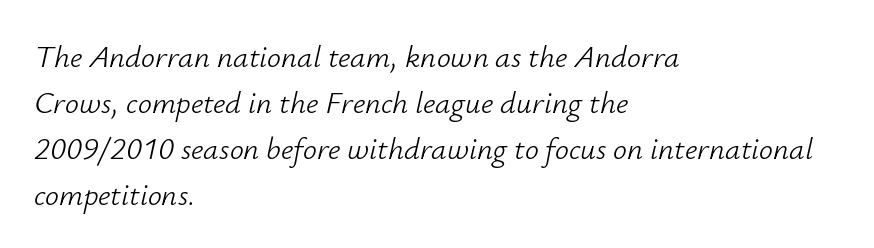
Q: Is the text bold? A: No.
Q: Is the text italic (slanted)? A: Yes, it leans right by about 12 degrees.
Q: Is the text underlined? A: No.
Q: How is the paragraph aligned? A: Left-aligned.
Q: Is the spacing between letters normal or unusually wide? A: Normal.
Q: Is the spacing between lines tight, normal or loose? A: Normal.
Q: Width (condensed, normal, or wide)? A: Normal.
Q: Stroke contrast? A: Low.
Q: x-height? A: Small.
Q: Monospaced? A: No.
